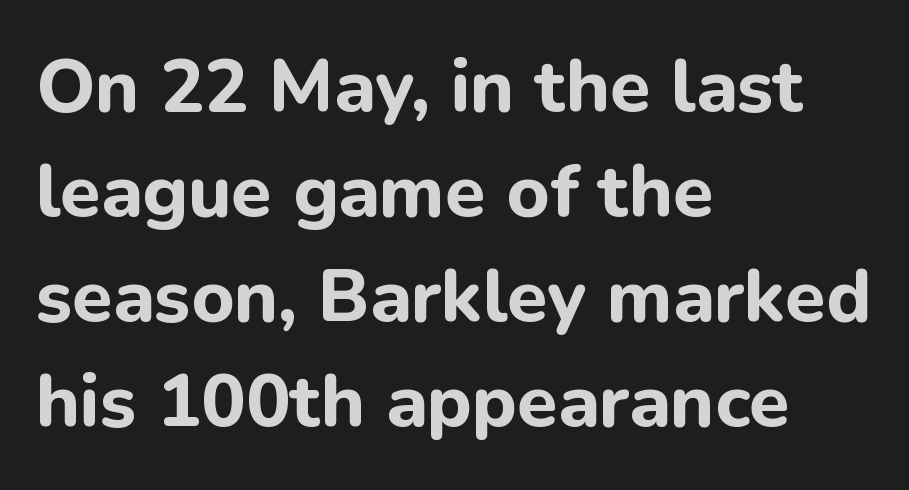
{"serif": "no", "italic": "no", "bold": "yes", "weight": "bold", "width": "normal", "stroke_contrast": "low", "x_height": "medium", "monospaced": "no", "underline": "no", "align": "left", "line_spacing": "normal", "line_spacing_ratio": 1.42, "letter_spacing": "normal", "letter_spacing_em": 0.0, "glyph_px": 74}
